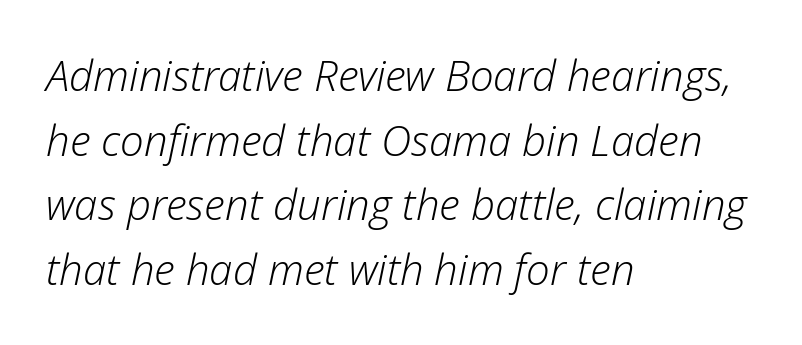
Each letter keeps its own natural width here, so spacing adapts to shape. An italicized treatment has been applied to the whole sample. Students, observe: this is what conventionally led text looks like. Has an underline been added? It has not. Nothing unusual about the tracking: characters are spaced as the font intends. These lines are set flush left with a ragged right edge.
